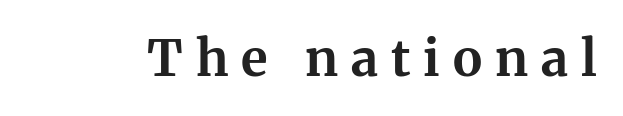
The image shows 50 px bold serif type, upright; set unusually wide letter spacing (+0.26 em), not underlined; medium stroke contrast and a medium x-height.
